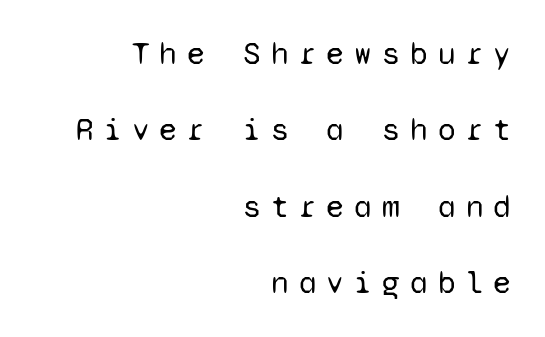
{"serif": "no", "italic": "no", "bold": "no", "weight": "regular", "width": "normal", "stroke_contrast": "low", "x_height": "medium", "monospaced": "yes", "underline": "no", "align": "right", "line_spacing": "loose", "line_spacing_ratio": 2.39, "letter_spacing": "wide", "letter_spacing_em": 0.32, "glyph_px": 32}
